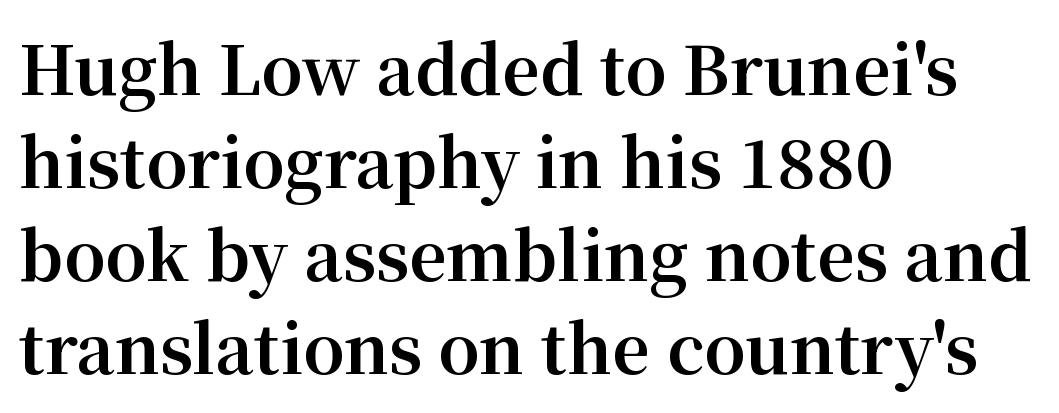
Q: Is the text bold? A: Yes.
Q: Is the text italic (slanted)? A: No, it is upright.
Q: Is the typeface a serif or a sans-serif typeface? A: Serif.
Q: Is the text underlined? A: No.
Q: How is the paragraph aligned? A: Left-aligned.
Q: Is the spacing between letters normal or unusually wide? A: Normal.
Q: Is the spacing between lines tight, normal or loose? A: Normal.
Q: Width (condensed, normal, or wide)? A: Normal.
Q: Stroke contrast? A: Medium.
Q: x-height? A: Medium.
Q: Monospaced? A: No.
